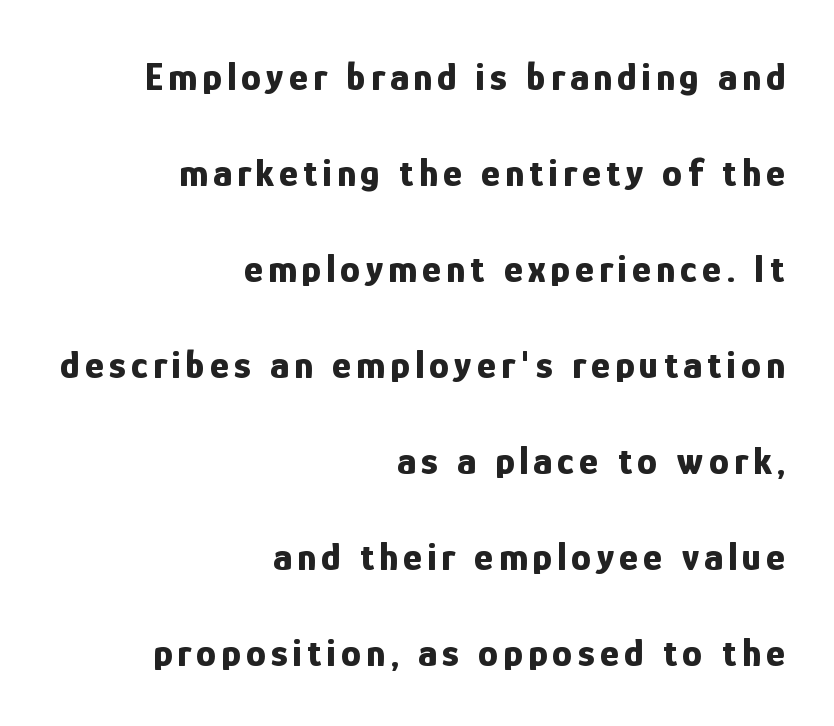
{"serif": "no", "italic": "no", "bold": "yes", "weight": "bold", "width": "condensed", "stroke_contrast": "low", "x_height": "medium", "monospaced": "no", "underline": "no", "align": "right", "line_spacing": "loose", "line_spacing_ratio": 2.4, "glyph_px": 40}
